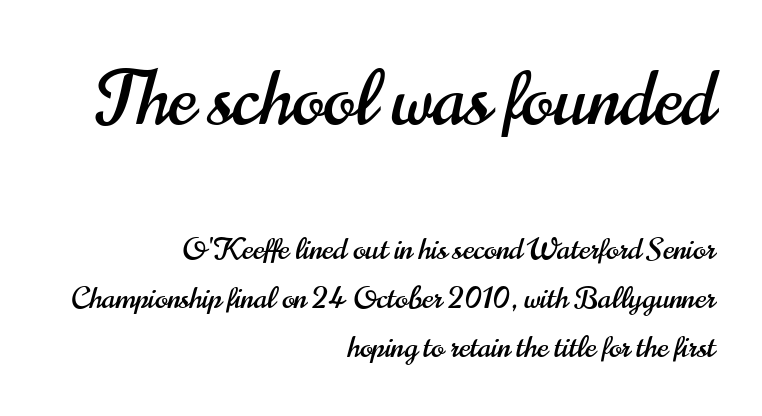
Q: Is the text italic (slanted)? A: Yes.
Q: Is the typeface a serif or a sans-serif typeface? A: Sans-serif.
Q: Is the text underlined? A: No.
Q: How is the paragraph aligned? A: Right-aligned.
Q: Is the spacing between letters normal or unusually wide? A: Normal.
Q: Is the spacing between lines tight, normal or loose? A: Normal.
Q: Which block of text is set in a larger size, the first (top) or the second (bottom)? A: The first (top) one.
Q: Width (condensed, normal, or wide)? A: Condensed.
Q: Stroke contrast? A: High.
Q: x-height? A: Small.
Q: Monospaced? A: No.
